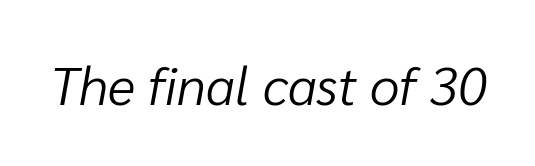
Q: Is the text bold? A: No.
Q: Is the text italic (slanted)? A: Yes, it leans right by about 10 degrees.
Q: Is the text underlined? A: No.
Q: Is the spacing between letters normal or unusually wide? A: Normal.
Q: Width (condensed, normal, or wide)? A: Normal.
Q: Stroke contrast? A: Low.
Q: x-height? A: Medium.
Q: Monospaced? A: No.
